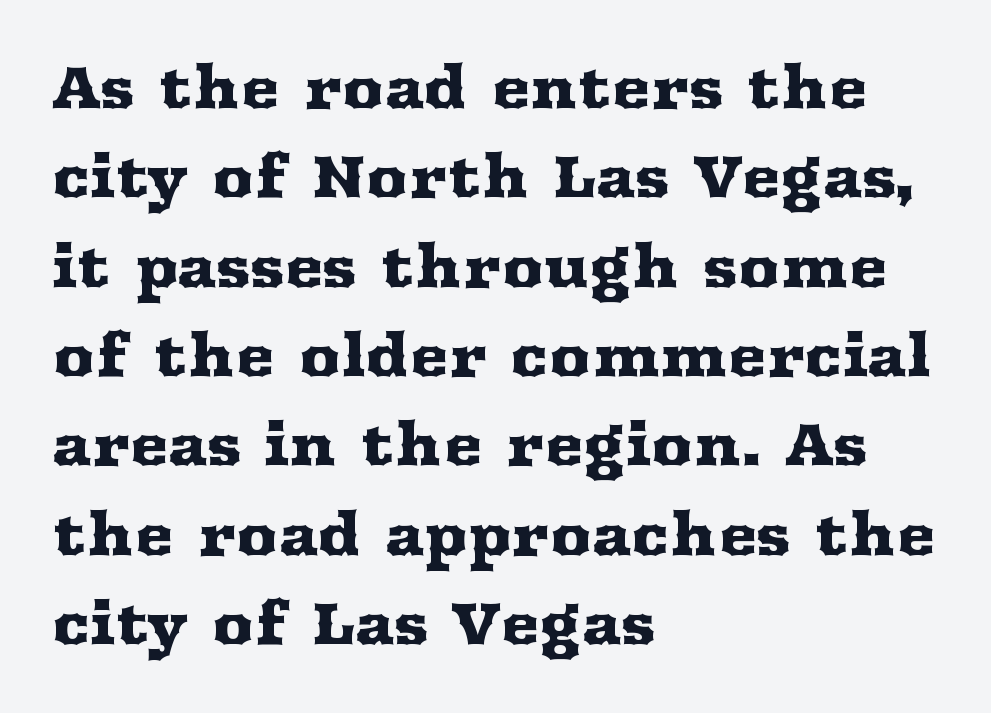
The image shows 58 px wide serif type, upright; set left-aligned, normal line spacing (1.54x), normal letter spacing, not underlined; medium stroke contrast and a medium x-height.
